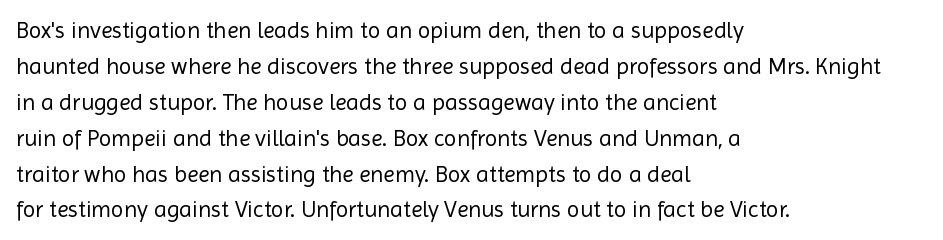
Q: Is the text bold? A: No.
Q: Is the text italic (slanted)? A: No, it is upright.
Q: Is the text underlined? A: No.
Q: How is the paragraph aligned? A: Left-aligned.
Q: Is the spacing between letters normal or unusually wide? A: Normal.
Q: Is the spacing between lines tight, normal or loose? A: Normal.
